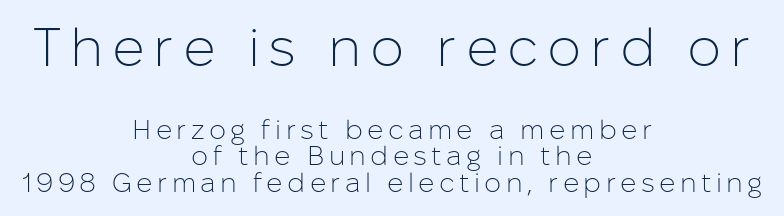
The image shows 54 px light sans-serif type, upright; set centered, tight line spacing (0.99x), not underlined; the first (top) block is 2.0x larger; low stroke contrast and a medium x-height.
